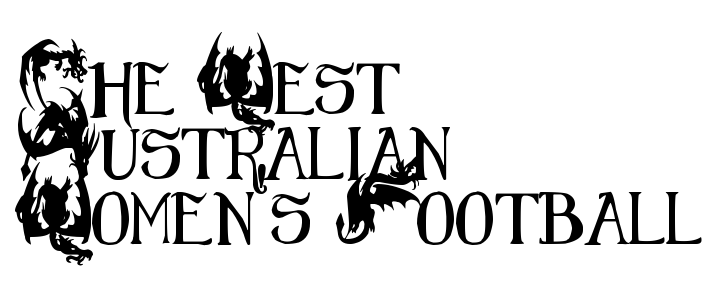
The image shows 52 px condensed sans-serif type, upright; set left-aligned, normal line spacing (1.25x), normal letter spacing, not underlined; medium stroke contrast and a small x-height.
